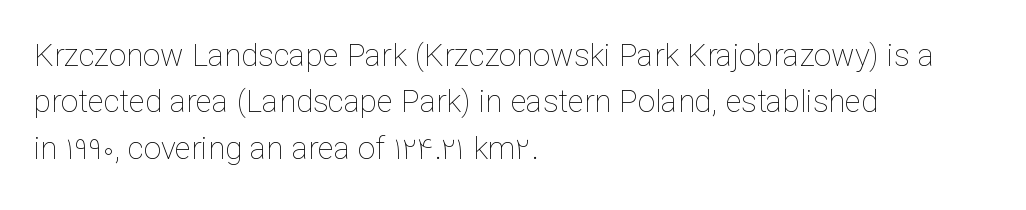
Q: Is the text bold? A: No.
Q: Is the text italic (slanted)? A: No, it is upright.
Q: Is the text underlined? A: No.
Q: How is the paragraph aligned? A: Left-aligned.
Q: Is the spacing between letters normal or unusually wide? A: Normal.
Q: Is the spacing between lines tight, normal or loose? A: Normal.
Q: Width (condensed, normal, or wide)? A: Normal.
Q: Stroke contrast? A: Low.
Q: x-height? A: Medium.
Q: Monospaced? A: No.
